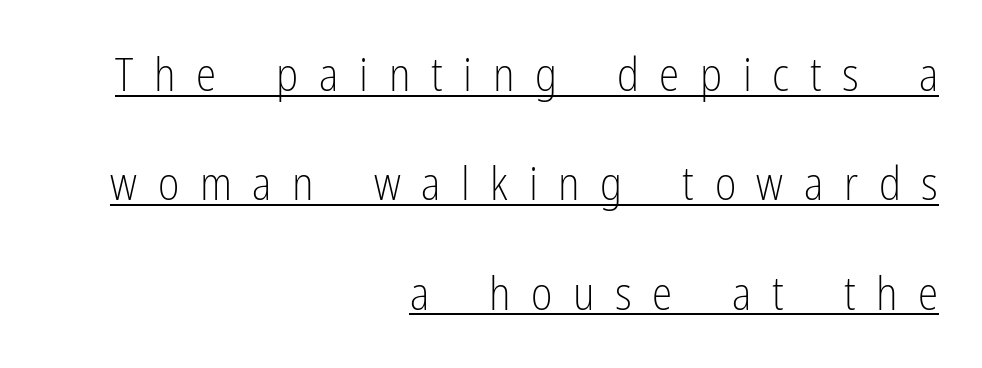
Q: Is the text bold? A: No.
Q: Is the text italic (slanted)? A: No, it is upright.
Q: Is the typeface a serif or a sans-serif typeface? A: Sans-serif.
Q: Is the text underlined? A: Yes.
Q: How is the paragraph aligned? A: Right-aligned.
Q: Is the spacing between letters normal or unusually wide? A: Unusually wide.
Q: Is the spacing between lines tight, normal or loose? A: Loose.
Q: Width (condensed, normal, or wide)? A: Condensed.
Q: Stroke contrast? A: Low.
Q: x-height? A: Medium.
Q: Monospaced? A: No.
